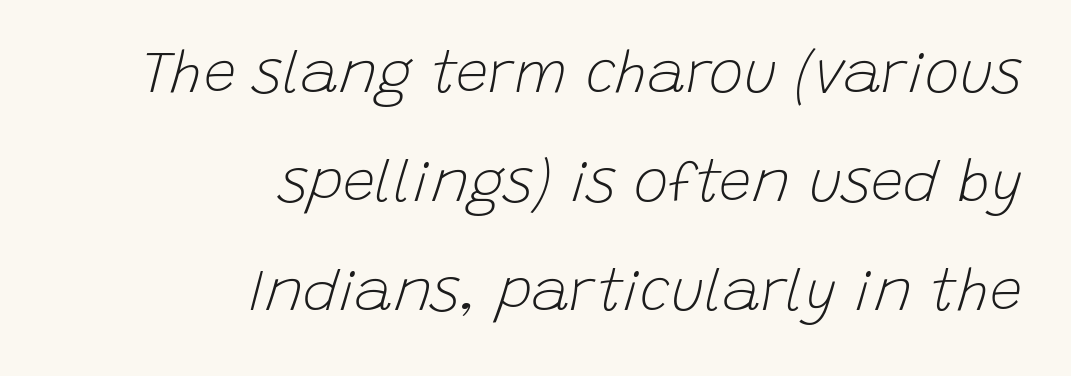
Q: Is the text bold? A: No.
Q: Is the text italic (slanted)? A: Yes, it leans right by about 15 degrees.
Q: Is the text underlined? A: No.
Q: How is the paragraph aligned? A: Right-aligned.
Q: Is the spacing between letters normal or unusually wide? A: Normal.
Q: Width (condensed, normal, or wide)? A: Normal.
Q: Stroke contrast? A: Low.
Q: x-height? A: Large.
Q: Monospaced? A: No.
